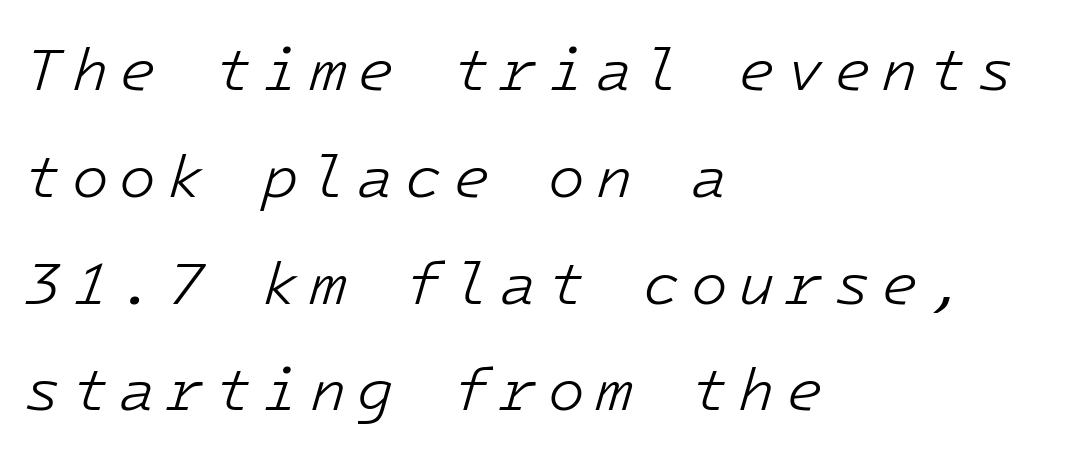
Letters rest on an invisible, unmarked baseline. You can tell it's italic because the verticals aren't actually vertical. Left-aligned paragraph, ragged on the right. Think standard paragraph weight, or any step lighter than that.
